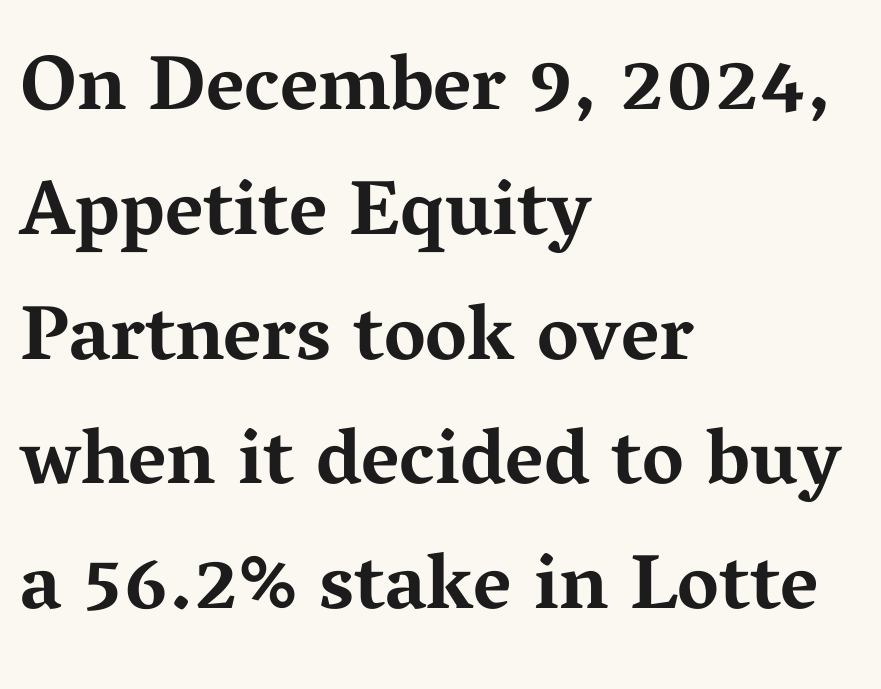
Q: Is the text bold? A: Yes.
Q: Is the text italic (slanted)? A: No, it is upright.
Q: Is the typeface a serif or a sans-serif typeface? A: Serif.
Q: Is the text underlined? A: No.
Q: How is the paragraph aligned? A: Left-aligned.
Q: Is the spacing between letters normal or unusually wide? A: Normal.
Q: Is the spacing between lines tight, normal or loose? A: Normal.
Q: Width (condensed, normal, or wide)? A: Wide.
Q: Stroke contrast? A: Medium.
Q: x-height? A: Medium.
Q: Monospaced? A: No.
